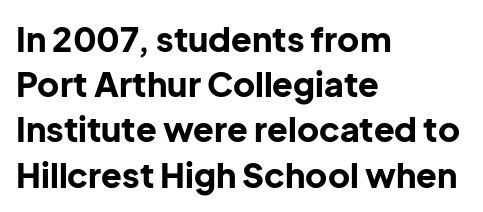
Q: Is the text bold? A: Yes.
Q: Is the text italic (slanted)? A: No, it is upright.
Q: Is the typeface a serif or a sans-serif typeface? A: Sans-serif.
Q: Is the text underlined? A: No.
Q: How is the paragraph aligned? A: Left-aligned.
Q: Is the spacing between letters normal or unusually wide? A: Normal.
Q: Is the spacing between lines tight, normal or loose? A: Normal.
Q: Width (condensed, normal, or wide)? A: Normal.
Q: Stroke contrast? A: Low.
Q: x-height? A: Medium.
Q: Monospaced? A: No.
